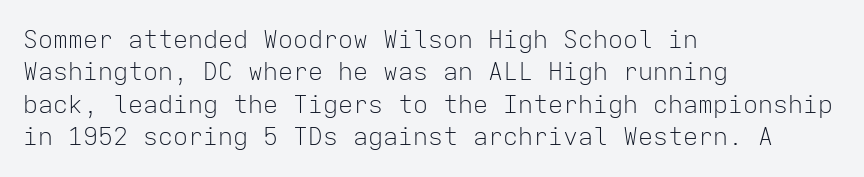
{"italic": "no", "bold": "no", "underline": "no", "align": "left", "line_spacing": "normal", "line_spacing_ratio": 1.3, "letter_spacing": "normal", "letter_spacing_em": 0.0, "glyph_px": 25}
